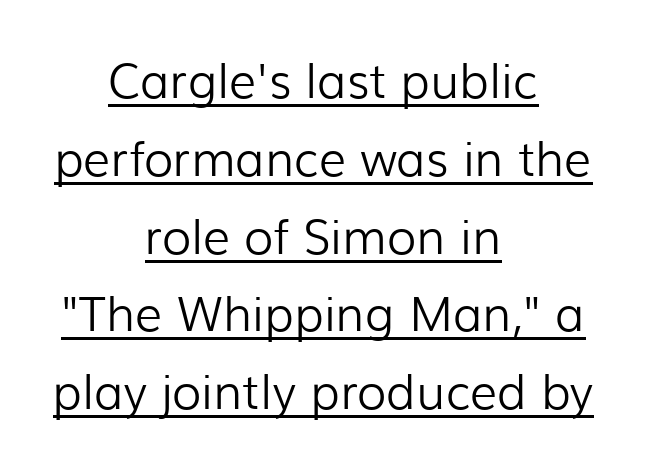
{"serif": "no", "italic": "no", "bold": "no", "weight": "light", "width": "normal", "stroke_contrast": "low", "x_height": "medium", "monospaced": "no", "underline": "yes", "align": "center", "line_spacing": "normal", "line_spacing_ratio": 1.62, "letter_spacing": "normal", "letter_spacing_em": 0.0, "glyph_px": 48}
